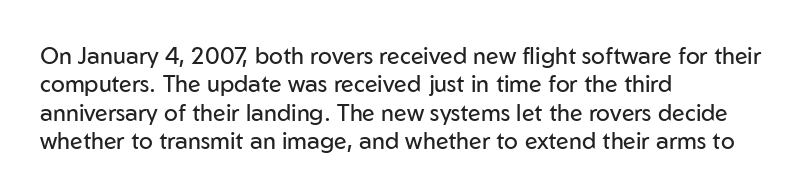
Q: Is the text bold? A: No.
Q: Is the text italic (slanted)? A: No, it is upright.
Q: Is the text underlined? A: No.
Q: How is the paragraph aligned? A: Left-aligned.
Q: Is the spacing between letters normal or unusually wide? A: Normal.
